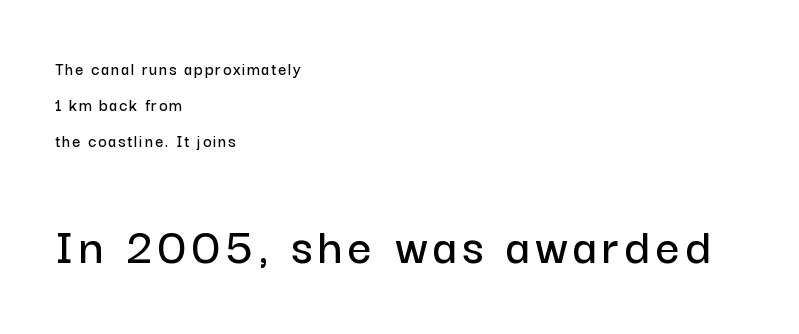
{"serif": "no", "italic": "no", "width": "normal", "stroke_contrast": "low", "x_height": "medium", "monospaced": "no", "underline": "no", "align": "left", "line_spacing": "loose", "line_spacing_ratio": 2.01, "larger_block": "second", "size_ratio": 2.94, "glyph_px": 53}
